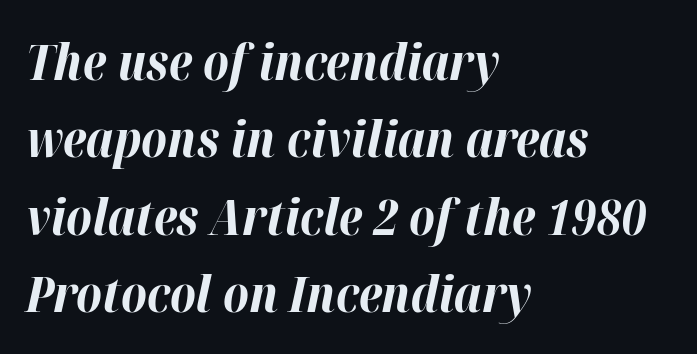
Q: Is the text bold? A: Yes.
Q: Is the text italic (slanted)? A: Yes, it leans right by about 12 degrees.
Q: Is the text underlined? A: No.
Q: How is the paragraph aligned? A: Left-aligned.
Q: Is the spacing between letters normal or unusually wide? A: Normal.
Q: Is the spacing between lines tight, normal or loose? A: Normal.
Q: Width (condensed, normal, or wide)? A: Normal.
Q: Stroke contrast? A: High.
Q: x-height? A: Medium.
Q: Monospaced? A: No.
